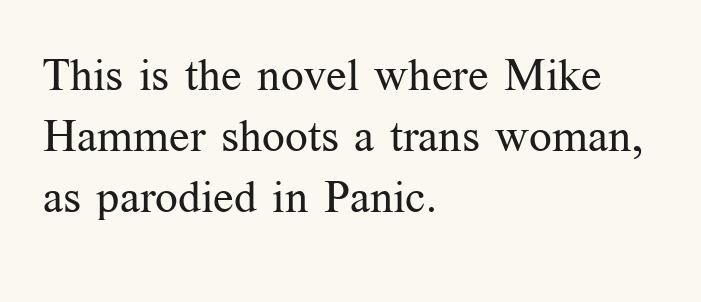
Q: Is the text bold? A: No.
Q: Is the text italic (slanted)? A: No, it is upright.
Q: Is the typeface a serif or a sans-serif typeface? A: Serif.
Q: Is the text underlined? A: No.
Q: How is the paragraph aligned? A: Left-aligned.
Q: Is the spacing between letters normal or unusually wide? A: Normal.
Q: Is the spacing between lines tight, normal or loose? A: Normal.
Q: Width (condensed, normal, or wide)? A: Normal.
Q: Stroke contrast? A: Medium.
Q: x-height? A: Medium.
Q: Monospaced? A: No.
